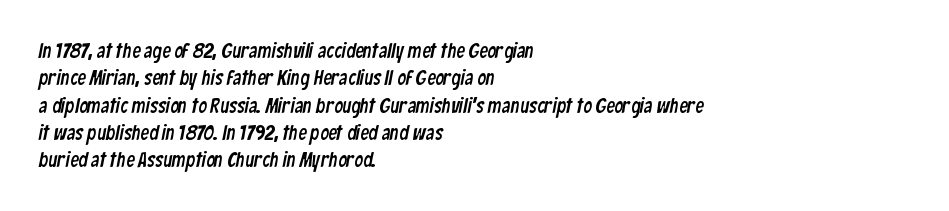
The image shows 21 px text type; set left-aligned, normal line spacing (1.3x), normal letter spacing, not underlined.
